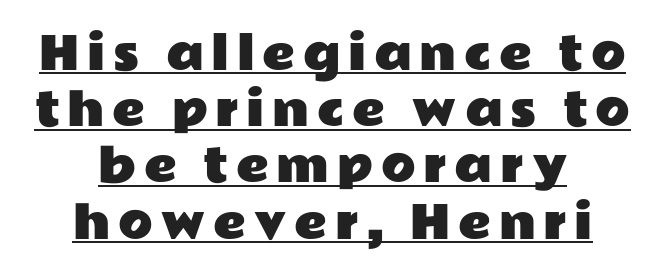
{"serif": "no", "italic": "no", "width": "wide", "stroke_contrast": "low", "x_height": "medium", "monospaced": "no", "underline": "yes", "align": "center", "line_spacing": "normal", "line_spacing_ratio": 1.25, "glyph_px": 45}
